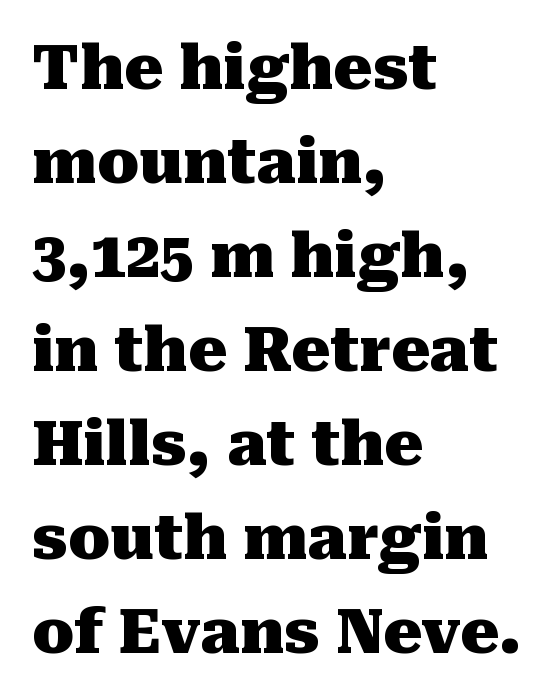
Q: Is the text bold? A: Yes.
Q: Is the text italic (slanted)? A: No, it is upright.
Q: Is the typeface a serif or a sans-serif typeface? A: Serif.
Q: Is the text underlined? A: No.
Q: How is the paragraph aligned? A: Left-aligned.
Q: Is the spacing between letters normal or unusually wide? A: Normal.
Q: Is the spacing between lines tight, normal or loose? A: Normal.
Q: Width (condensed, normal, or wide)? A: Normal.
Q: Stroke contrast? A: Medium.
Q: x-height? A: Medium.
Q: Monospaced? A: No.
